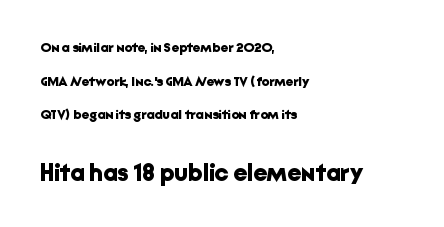
Q: Is the text bold? A: Yes.
Q: Is the text italic (slanted)? A: No, it is upright.
Q: Is the text underlined? A: No.
Q: How is the paragraph aligned? A: Left-aligned.
Q: Is the spacing between letters normal or unusually wide? A: Normal.
Q: Is the spacing between lines tight, normal or loose? A: Loose.
Q: Which block of text is set in a larger size, the first (top) or the second (bottom)? A: The second (bottom) one.
